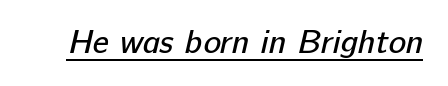
Q: Is the text bold? A: No.
Q: Is the typeface a serif or a sans-serif typeface? A: Sans-serif.
Q: Is the text underlined? A: Yes.
Q: Is the spacing between letters normal or unusually wide? A: Normal.
Q: Width (condensed, normal, or wide)? A: Normal.
Q: Stroke contrast? A: Low.
Q: x-height? A: Medium.
Q: Monospaced? A: No.
